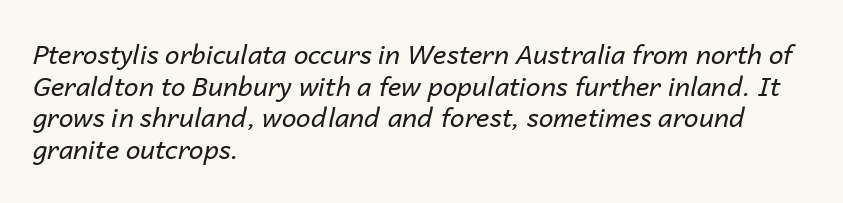
The image shows 26 px text type, italic (leaning right); set left-aligned, line spacing 1.22x, normal letter spacing, not underlined.
